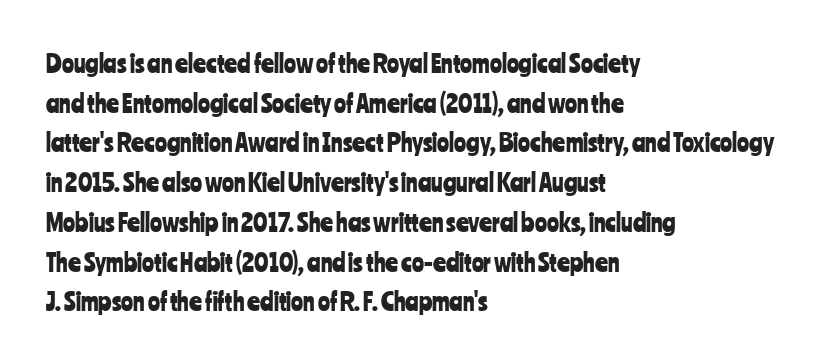
The image shows 25 px text type, upright; set left-aligned, normal line spacing (1.59x), normal letter spacing, not underlined.
